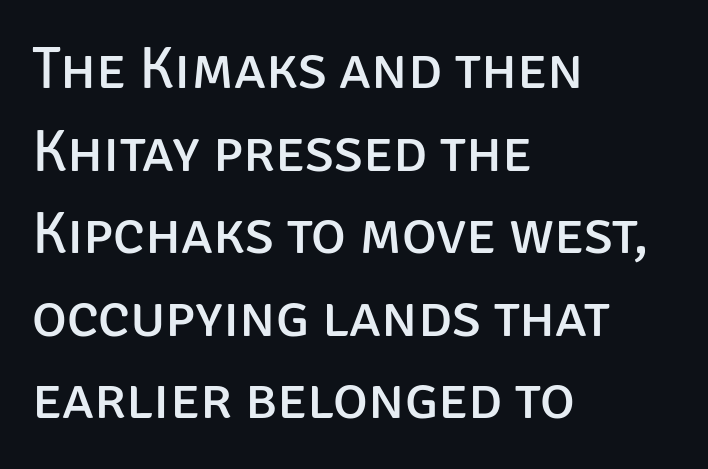
Q: Is the text bold? A: No.
Q: Is the text italic (slanted)? A: No, it is upright.
Q: Is the typeface a serif or a sans-serif typeface? A: Sans-serif.
Q: Is the text underlined? A: No.
Q: How is the paragraph aligned? A: Left-aligned.
Q: Is the spacing between letters normal or unusually wide? A: Normal.
Q: Is the spacing between lines tight, normal or loose? A: Normal.
Q: Width (condensed, normal, or wide)? A: Normal.
Q: Stroke contrast? A: Low.
Q: x-height? A: Large.
Q: Monospaced? A: No.
